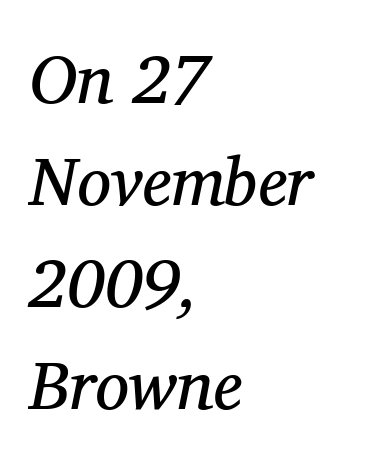
Honestly, there is no underline to notice here at all. Regular leading. The face used here has a pronounced slope to its letters. The letterforms sit at book weight or below. Are there feet on the stems? There are — it's a serif. Leftover space on each line is placed entirely after the last word.
